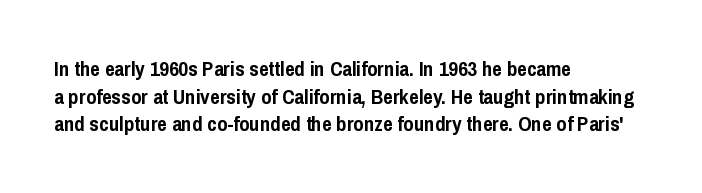
{"italic": "no", "bold": "yes", "underline": "no", "align": "left", "line_spacing": "normal", "line_spacing_ratio": 1.31, "letter_spacing": "normal", "letter_spacing_em": 0.0, "glyph_px": 21}
